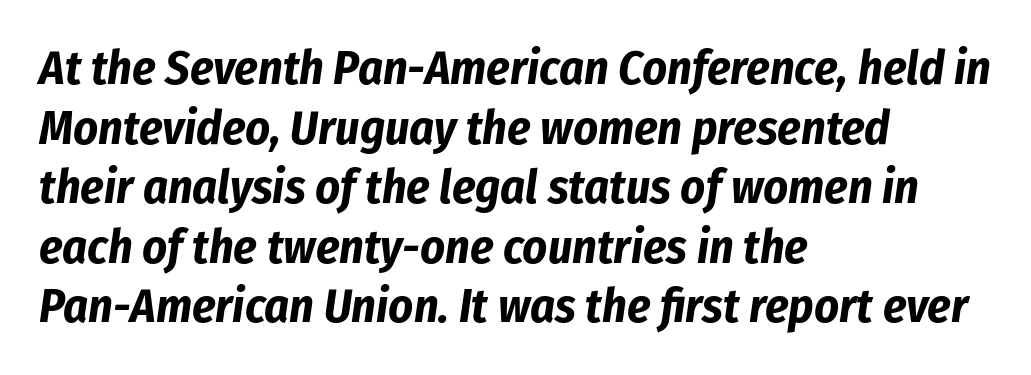
The image shows 48 px bold, condensed type, italic (leaning right); set left-aligned, line spacing 1.24x, normal letter spacing, not underlined; low stroke contrast and a medium x-height.
